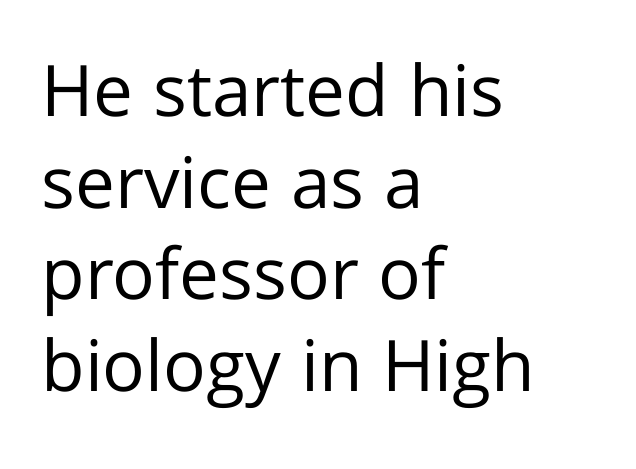
Q: Is the text bold? A: No.
Q: Is the text italic (slanted)? A: No, it is upright.
Q: Is the typeface a serif or a sans-serif typeface? A: Sans-serif.
Q: Is the text underlined? A: No.
Q: How is the paragraph aligned? A: Left-aligned.
Q: Is the spacing between letters normal or unusually wide? A: Normal.
Q: Is the spacing between lines tight, normal or loose? A: Normal.
Q: Width (condensed, normal, or wide)? A: Normal.
Q: Stroke contrast? A: Low.
Q: x-height? A: Medium.
Q: Monospaced? A: No.
